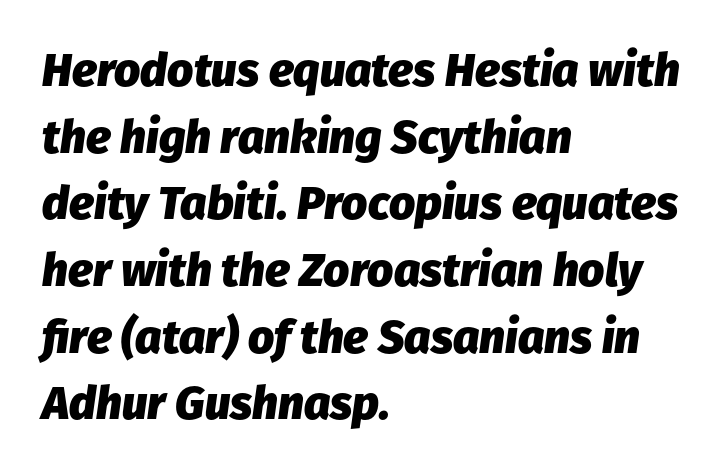
The font is running at its bold setting. There is no visible air inserted between adjacent glyphs. One-word summary of the alignment: left. Think of a printed novel: that variable character pitch is what you see here. In terms of posture, this sample is oblique. The space directly below the letters is spotless.
